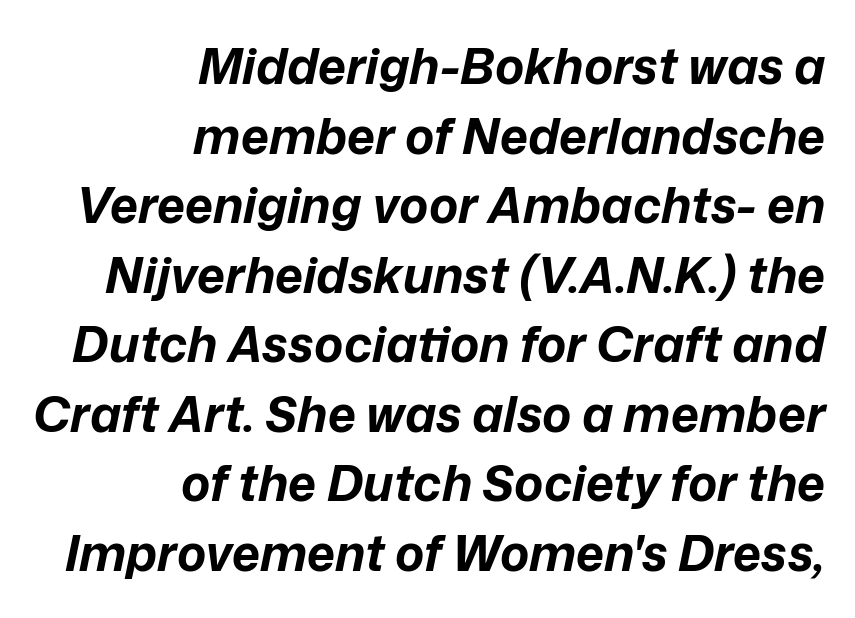
The compositor pushed each line to the right boundary. The glyphs are unaccompanied by any horizontal stroke below them. In terms of leading, this rendering sits right in the middle. A typesetter would call this proportional, since set widths differ per character. These lines carry a lot of weight — the face is fully bold. Standard letterfit; no display-style spreading of the glyphs.
